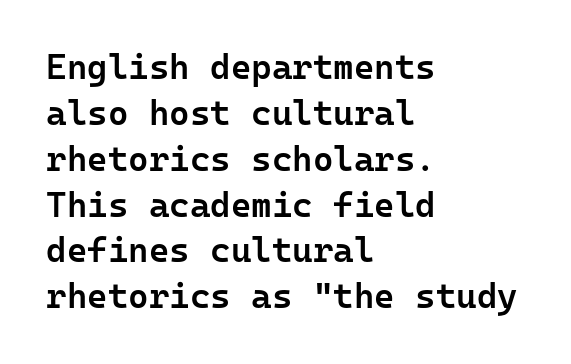
{"serif": "no", "italic": "no", "bold": "semi", "weight": "semibold", "width": "normal", "stroke_contrast": "low", "x_height": "medium", "monospaced": "yes", "underline": "no", "align": "left", "line_spacing": "normal", "line_spacing_ratio": 1.31, "letter_spacing": "normal", "letter_spacing_em": 0.0, "glyph_px": 35}
